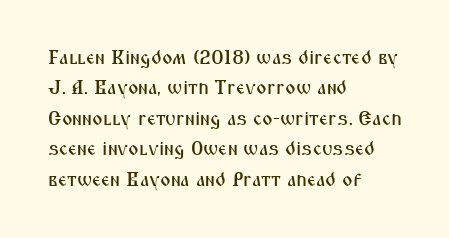
Q: Is the text italic (slanted)? A: No, it is upright.
Q: Is the text underlined? A: No.
Q: How is the paragraph aligned? A: Left-aligned.
Q: Is the spacing between letters normal or unusually wide? A: Normal.
Q: Is the spacing between lines tight, normal or loose? A: Normal.
